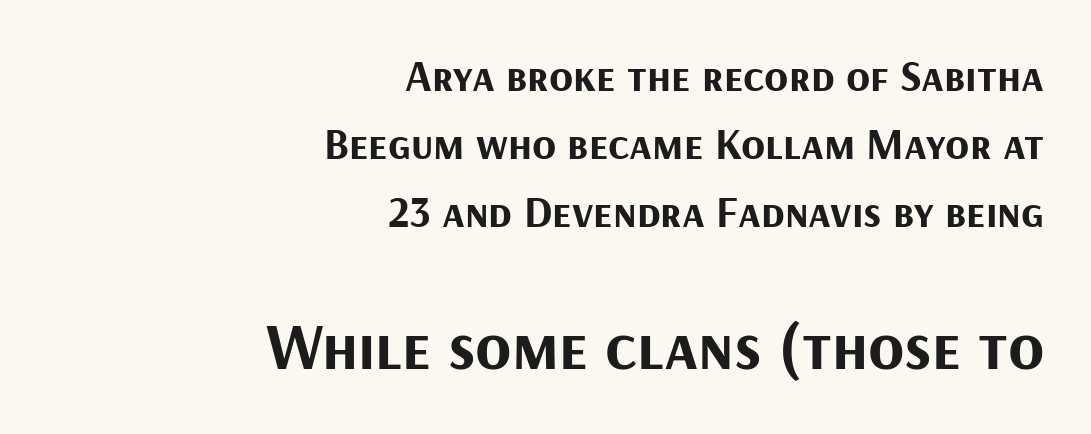
Q: Is the text bold? A: Yes.
Q: Is the text italic (slanted)? A: No, it is upright.
Q: Is the typeface a serif or a sans-serif typeface? A: Sans-serif.
Q: Is the text underlined? A: No.
Q: How is the paragraph aligned? A: Right-aligned.
Q: Is the spacing between letters normal or unusually wide? A: Normal.
Q: Is the spacing between lines tight, normal or loose? A: Normal.
Q: Which block of text is set in a larger size, the first (top) or the second (bottom)? A: The second (bottom) one.
Q: Width (condensed, normal, or wide)? A: Normal.
Q: Stroke contrast? A: Medium.
Q: x-height? A: Medium.
Q: Monospaced? A: No.
